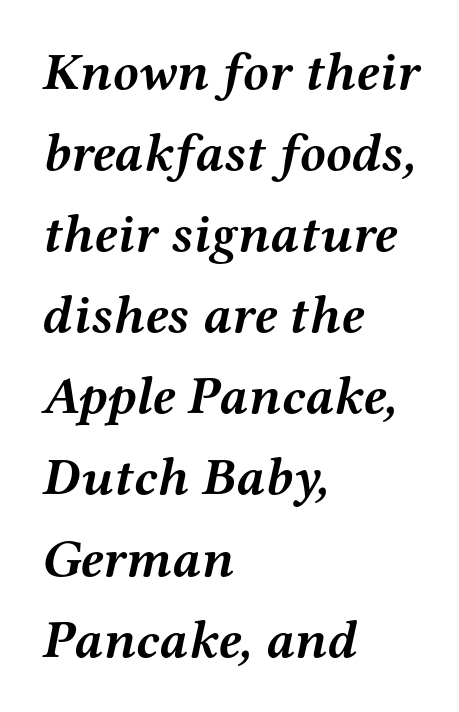
The image shows 53 px semibold, wide serif type, italic (leaning right); set left-aligned, normal line spacing (1.53x), normal letter spacing, not underlined; medium stroke contrast and a medium x-height.
